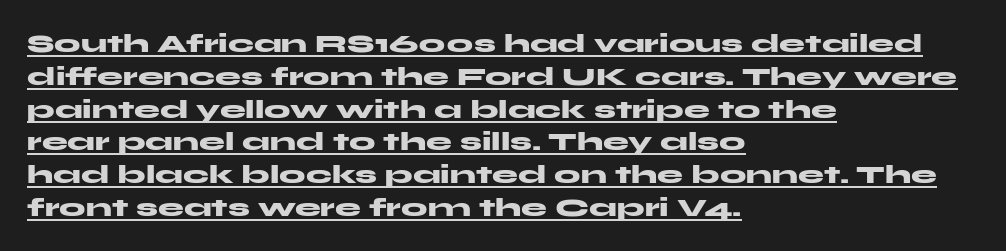
The image shows 26 px bold type, upright; set left-aligned, normal line spacing (1.26x), normal letter spacing, underlined.
